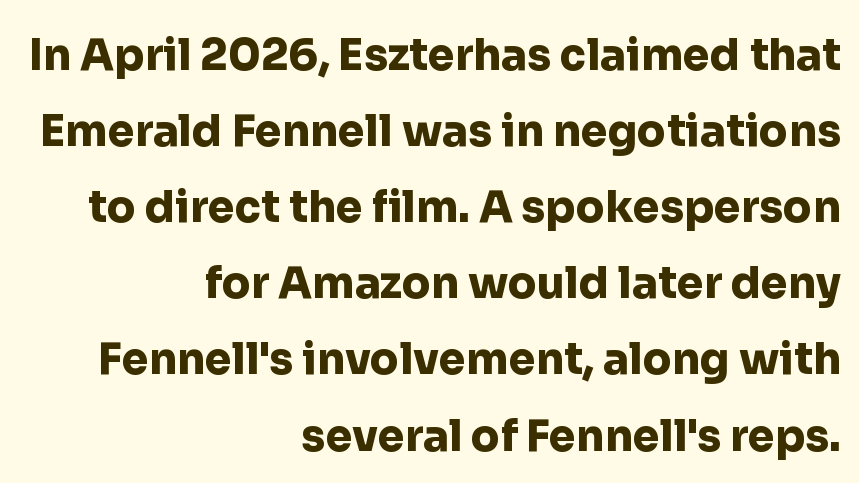
Q: Is the text bold? A: Yes.
Q: Is the text italic (slanted)? A: No, it is upright.
Q: Is the typeface a serif or a sans-serif typeface? A: Sans-serif.
Q: Is the text underlined? A: No.
Q: How is the paragraph aligned? A: Right-aligned.
Q: Is the spacing between letters normal or unusually wide? A: Normal.
Q: Width (condensed, normal, or wide)? A: Normal.
Q: Stroke contrast? A: Low.
Q: x-height? A: Medium.
Q: Monospaced? A: No.
